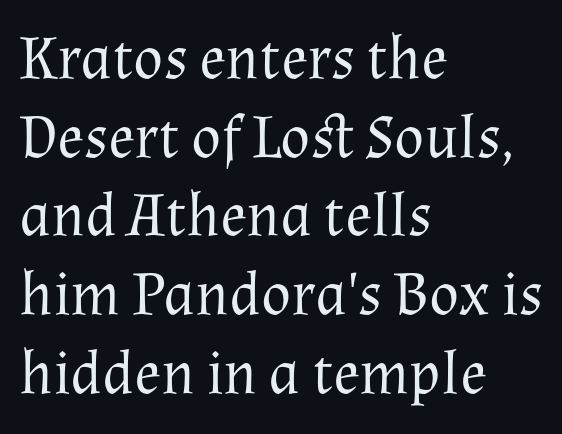
The weight tops out at a normal text grade. The face used here is proportionally spaced, like ordinary book or web type. The rows are spaced the way most documents space them. These lines are composed in type with serifs. Posture: upright roman.
